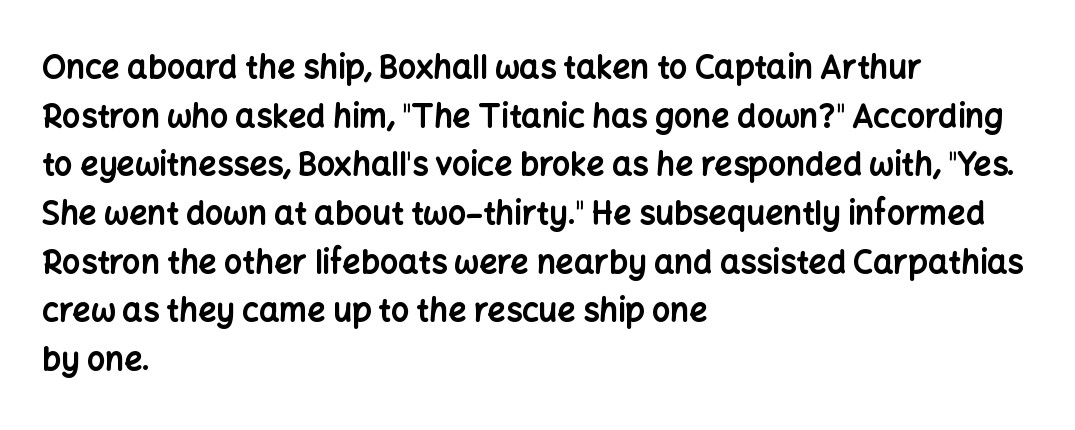
Tracking here is standard; glyphs follow each other at the usual distance. The setting favours the left margin, as ordinary paragraphs usually do. Unmarked baselines from the first word to the last. Posture: vertical. In terms of letterform style, serifs are entirely absent. Think of a printed novel: that variable character pitch is what you see here.
